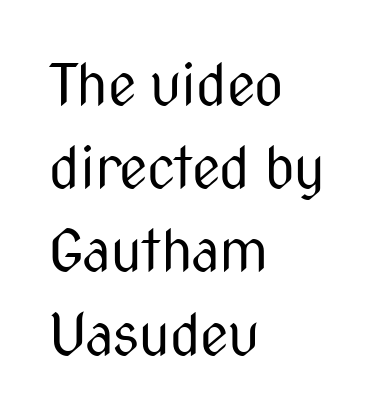
Q: Is the text bold? A: No.
Q: Is the text italic (slanted)? A: No, it is upright.
Q: Is the typeface a serif or a sans-serif typeface? A: Sans-serif.
Q: Is the text underlined? A: No.
Q: How is the paragraph aligned? A: Left-aligned.
Q: Is the spacing between letters normal or unusually wide? A: Normal.
Q: Is the spacing between lines tight, normal or loose? A: Normal.
Q: Width (condensed, normal, or wide)? A: Condensed.
Q: Stroke contrast? A: Medium.
Q: x-height? A: Medium.
Q: Monospaced? A: No.
